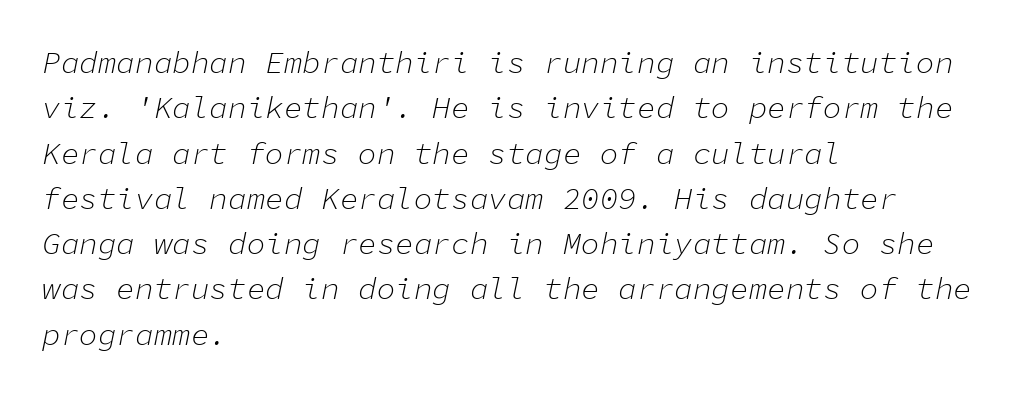
{"italic": "yes", "lean": "right", "slant_degrees": 11, "bold": "no", "weight": "light", "width": "normal", "stroke_contrast": "low", "x_height": "medium", "monospaced": "yes", "underline": "no", "align": "left", "line_spacing": "normal", "line_spacing_ratio": 1.46, "letter_spacing": "normal", "letter_spacing_em": 0.0, "glyph_px": 31}
